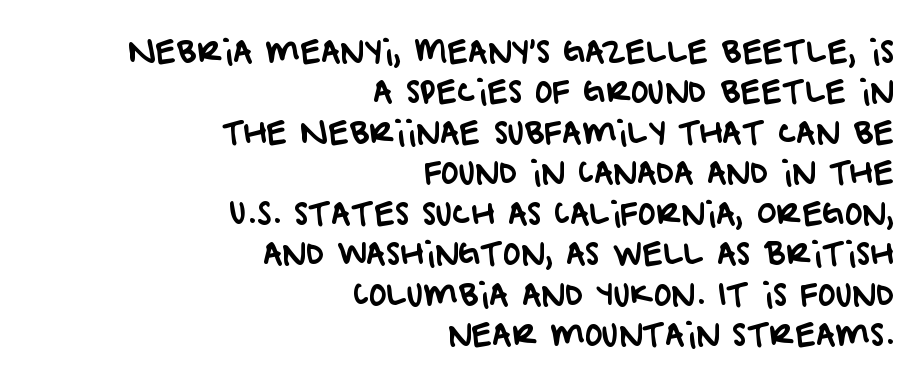
Q: Is the typeface a serif or a sans-serif typeface? A: Sans-serif.
Q: Is the text underlined? A: No.
Q: How is the paragraph aligned? A: Right-aligned.
Q: Is the spacing between letters normal or unusually wide? A: Normal.
Q: Is the spacing between lines tight, normal or loose? A: Normal.
Q: Width (condensed, normal, or wide)? A: Normal.
Q: Stroke contrast? A: Low.
Q: x-height? A: Large.
Q: Monospaced? A: No.
